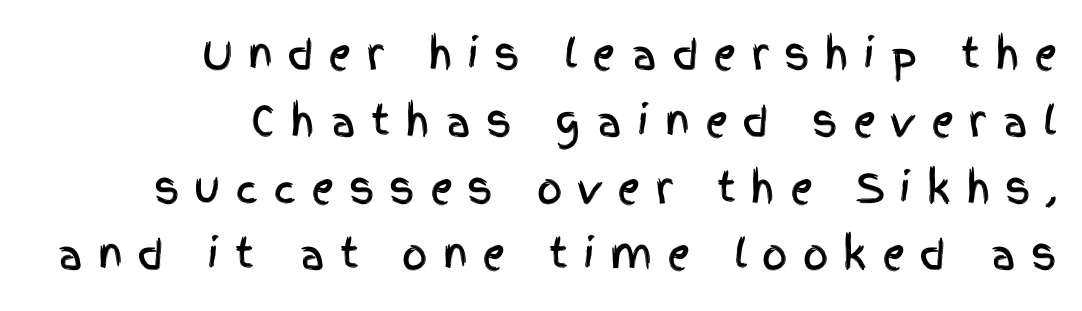
The image shows 40 px condensed sans-serif type, upright; set right-aligned, normal line spacing (1.67x), unusually wide letter spacing (+0.37 em), not underlined; a large x-height.
